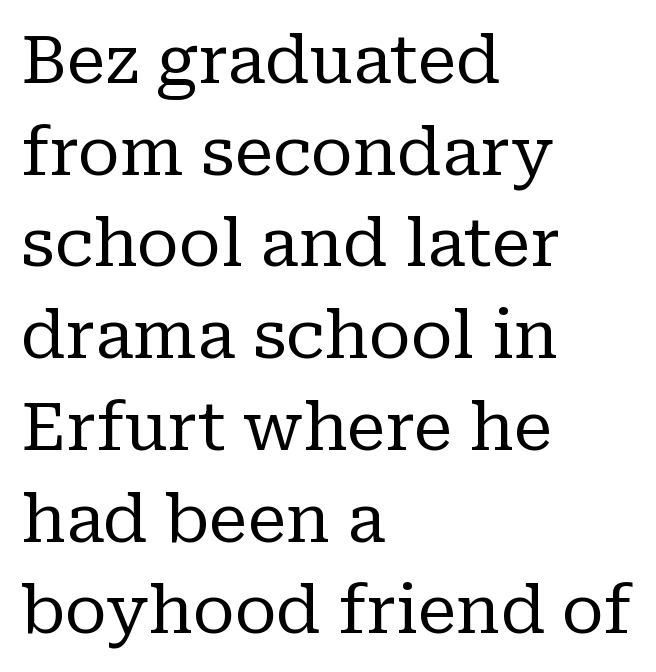
This is roman type, the default non-slanted kind. You can tell from the footed stems that serif type was used. Words appear dense and cohesive because spacing is normal. Heaviness? Minimal to ordinary, like unemphasized prose.
